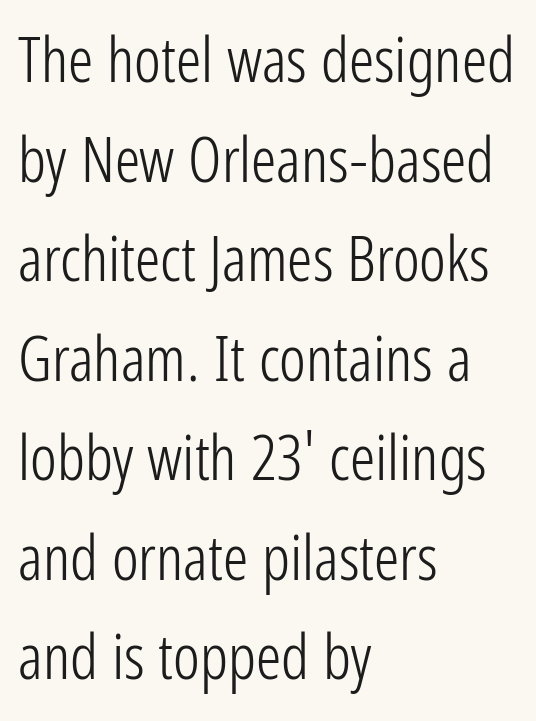
Q: Is the text bold? A: No.
Q: Is the text italic (slanted)? A: No, it is upright.
Q: Is the typeface a serif or a sans-serif typeface? A: Sans-serif.
Q: Is the text underlined? A: No.
Q: How is the paragraph aligned? A: Left-aligned.
Q: Is the spacing between letters normal or unusually wide? A: Normal.
Q: Is the spacing between lines tight, normal or loose? A: Normal.
Q: Width (condensed, normal, or wide)? A: Condensed.
Q: Stroke contrast? A: Low.
Q: x-height? A: Medium.
Q: Monospaced? A: No.
